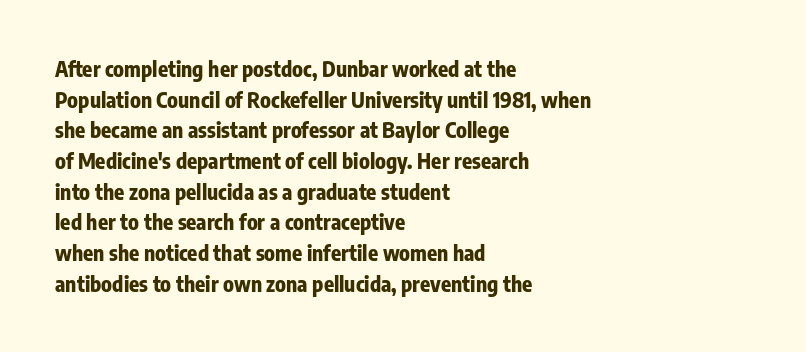
{"italic": "no", "bold": "yes", "underline": "no", "align": "left", "line_spacing": "normal", "line_spacing_ratio": 1.46, "letter_spacing": "normal", "letter_spacing_em": 0.0, "glyph_px": 21}
